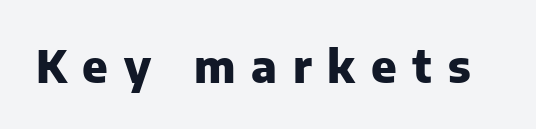
Q: Is the text bold? A: Yes.
Q: Is the text italic (slanted)? A: No, it is upright.
Q: Is the typeface a serif or a sans-serif typeface? A: Sans-serif.
Q: Is the text underlined? A: No.
Q: Is the spacing between letters normal or unusually wide? A: Unusually wide.
Q: Width (condensed, normal, or wide)? A: Normal.
Q: Stroke contrast? A: Low.
Q: x-height? A: Medium.
Q: Monospaced? A: No.
